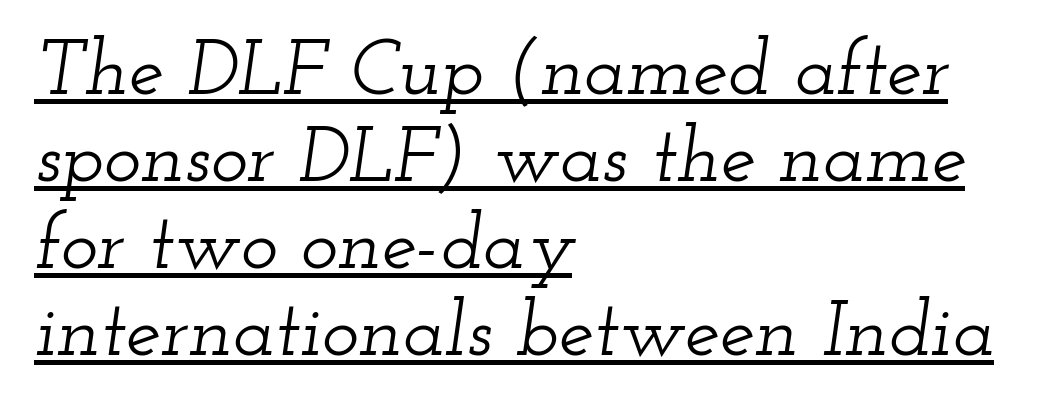
The image shows 79 px wide serif type, italic (leaning right); set left-aligned, tight line spacing (1.1x), normal letter spacing, underlined; low stroke contrast and a small x-height.
